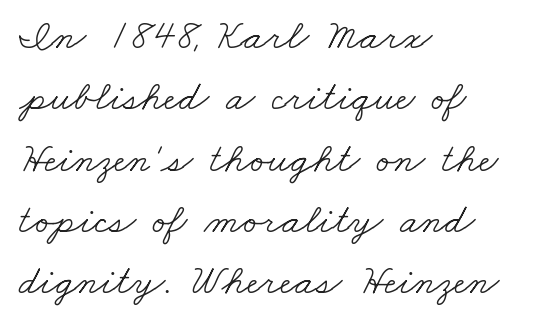
Q: Is the text bold? A: No.
Q: Is the typeface a serif or a sans-serif typeface? A: Serif.
Q: Is the text underlined? A: No.
Q: How is the paragraph aligned? A: Left-aligned.
Q: Is the spacing between letters normal or unusually wide? A: Normal.
Q: Is the spacing between lines tight, normal or loose? A: Normal.
Q: Width (condensed, normal, or wide)? A: Wide.
Q: Stroke contrast? A: Low.
Q: x-height? A: Small.
Q: Monospaced? A: No.
